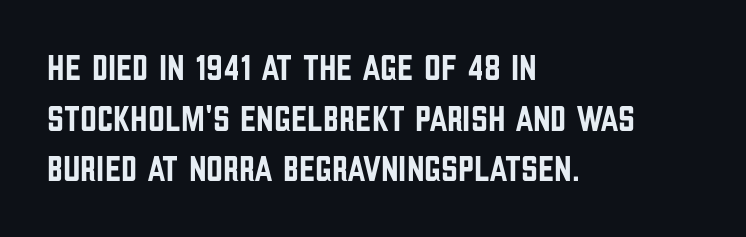
The image shows 37 px condensed sans-serif type, upright; set left-aligned, normal line spacing (1.37x), normal letter spacing, not underlined; low stroke contrast and a large x-height.
